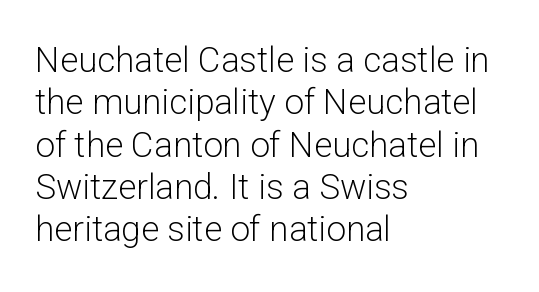
The image shows 35 px light sans-serif type, upright; set left-aligned, line spacing 1.21x, normal letter spacing, not underlined; low stroke contrast and a medium x-height.
